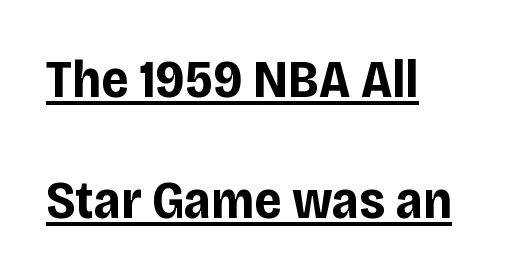
Q: Is the text bold? A: Yes.
Q: Is the text italic (slanted)? A: No, it is upright.
Q: Is the typeface a serif or a sans-serif typeface? A: Sans-serif.
Q: Is the text underlined? A: Yes.
Q: Is the spacing between letters normal or unusually wide? A: Normal.
Q: Is the spacing between lines tight, normal or loose? A: Loose.
Q: Width (condensed, normal, or wide)? A: Condensed.
Q: Stroke contrast? A: Low.
Q: x-height? A: Large.
Q: Monospaced? A: No.
